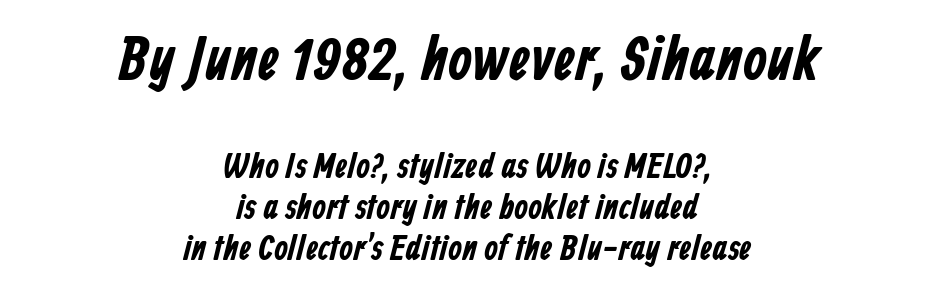
The image shows 61 px condensed sans-serif type; set centered, line spacing 1.18x, normal letter spacing, not underlined; the first (top) block is 1.74x larger; low stroke contrast and a medium x-height.
